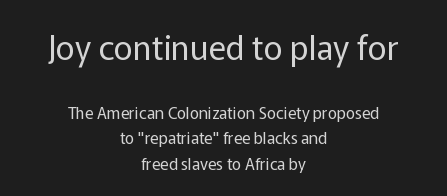
How would I describe the line gaps? Plain and ordinary. Nobody drew a line under any word here. Character widths vary here, with narrow letters taking less room than wide ones. Each word holds together tightly as a unit, with standard inter-letter gaps. Short and long lines alike share a common midpoint. Letters have the restrained weight of plain body copy at most.
